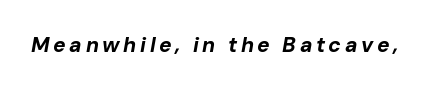
The image shows 21 px bold type, italic (leaning right); set not underlined.
